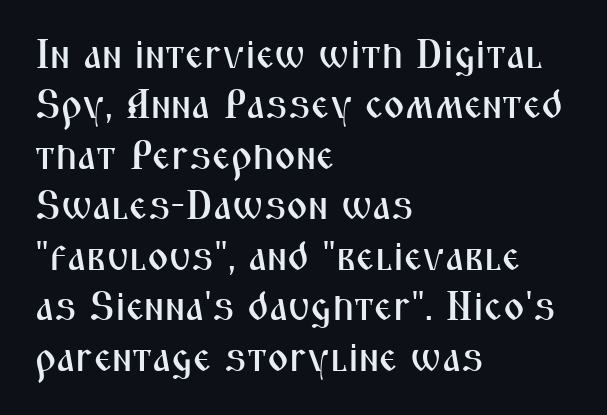
The font family rendered here belongs to the sans-serif group. It's the straight-up-and-down kind of type. The ragged edge is on the right, which tells us the setting is flush left. Students, note that the glyphs here touch the page at normal intervals. These lines are rendered in a variable-pitch font.
